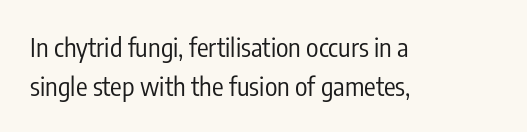
Q: Is the text bold? A: No.
Q: Is the text italic (slanted)? A: No, it is upright.
Q: Is the text underlined? A: No.
Q: How is the paragraph aligned? A: Left-aligned.
Q: Is the spacing between letters normal or unusually wide? A: Normal.
Q: Is the spacing between lines tight, normal or loose? A: Normal.
